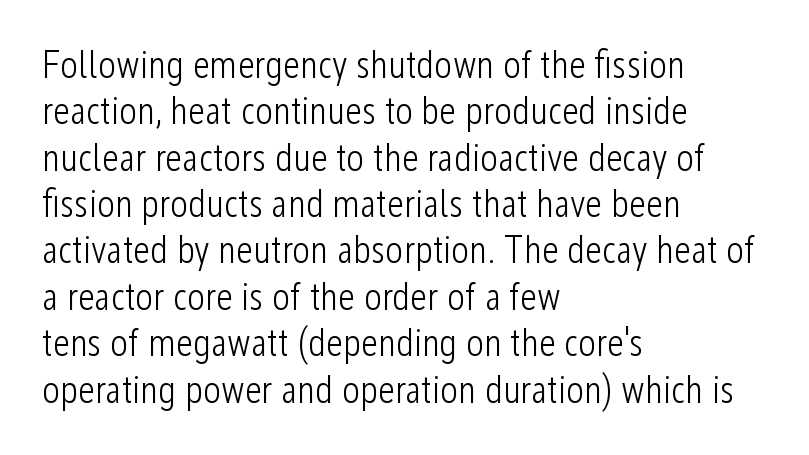
{"serif": "no", "italic": "no", "bold": "no", "weight": "light", "width": "condensed", "stroke_contrast": "low", "x_height": "medium", "monospaced": "no", "underline": "no", "align": "left", "line_spacing_ratio": 1.22, "letter_spacing": "normal", "letter_spacing_em": 0.0, "glyph_px": 38}
